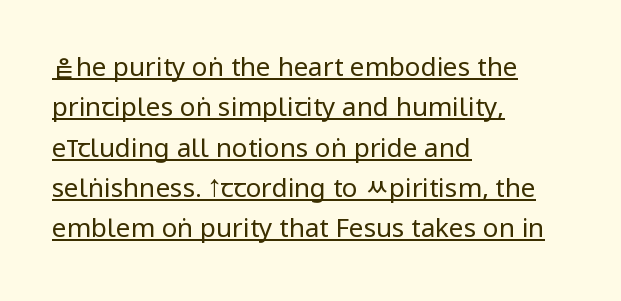
Q: Is the text bold? A: No.
Q: Is the text italic (slanted)? A: No, it is upright.
Q: Is the text underlined? A: Yes.
Q: How is the paragraph aligned? A: Left-aligned.
Q: Is the spacing between letters normal or unusually wide? A: Normal.
Q: Is the spacing between lines tight, normal or loose? A: Normal.
